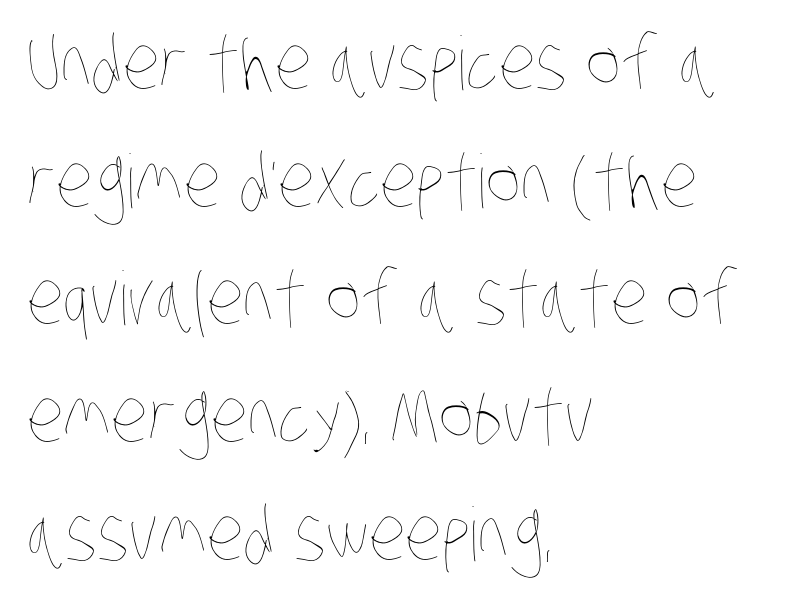
The image shows 74 px thin, condensed type; set left-aligned, normal line spacing (1.59x), normal letter spacing, not underlined; low stroke contrast and a large x-height.
